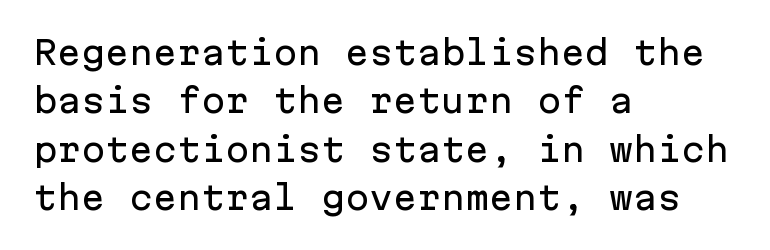
No extra tracking has been applied to these lines. The lines sit at an ordinary, default distance from one another. Classification — sans serif. The lettering stays uniformly vertical, giving the passage a roman look. Do the characters align in a grid? Yes, the font is monospaced.
